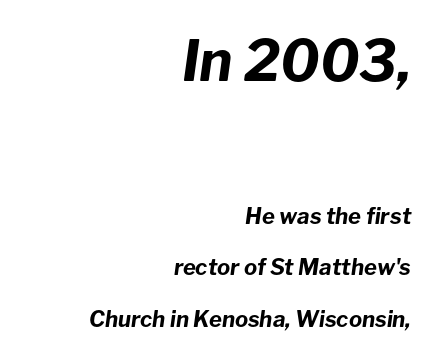
The passage is arranged like a letterhead date or caption credit — flush right. Here the designer chose a conventional face with non-uniform glyph widths. Students, note that the glyphs here touch the page at normal intervals. Widely set lines give the paragraph a tall, airy silhouette. How heavy is the stroke? Heavy — this is a bold. Glance below the letters and you will spot only blank space.
